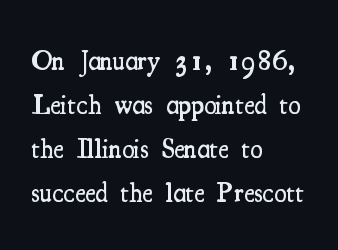
Q: Is the text bold? A: Semi-bold.
Q: Is the text italic (slanted)? A: No, it is upright.
Q: Is the typeface a serif or a sans-serif typeface? A: Serif.
Q: Is the text underlined? A: No.
Q: How is the paragraph aligned? A: Left-aligned.
Q: Is the spacing between letters normal or unusually wide? A: Normal.
Q: Is the spacing between lines tight, normal or loose? A: Normal.
Q: Width (condensed, normal, or wide)? A: Condensed.
Q: Stroke contrast? A: Medium.
Q: x-height? A: Small.
Q: Monospaced? A: No.
